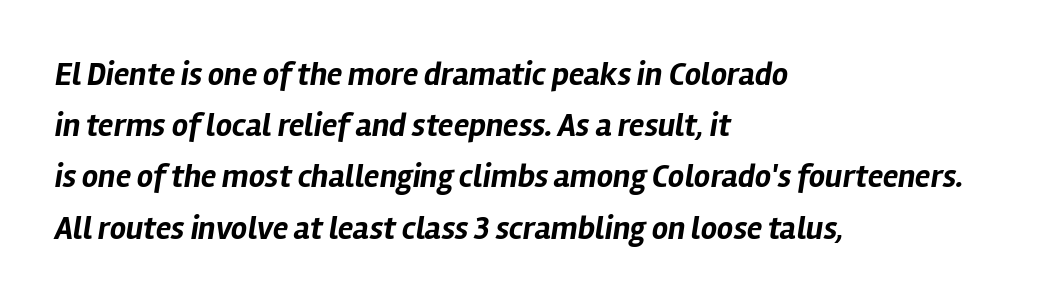
The image shows 32 px bold type, italic (leaning right); set left-aligned, normal line spacing (1.6x), normal letter spacing, not underlined; low stroke contrast and a medium x-height.
